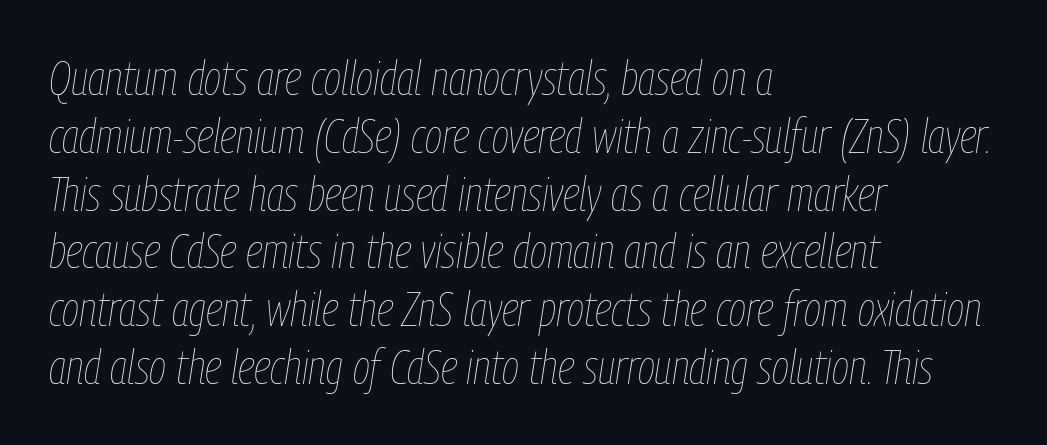
The image shows 47 px thin, condensed type, italic (leaning right); set left-aligned, line spacing 1.23x, normal letter spacing, not underlined; low stroke contrast and a medium x-height.
